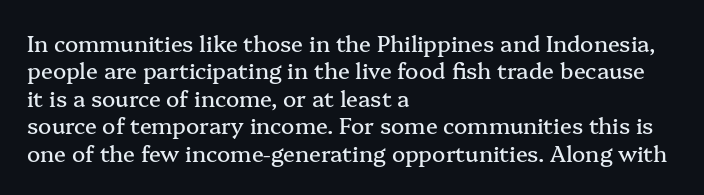
The image shows 22 px text type, upright; set left-aligned, normal line spacing (1.25x), normal letter spacing, not underlined.
